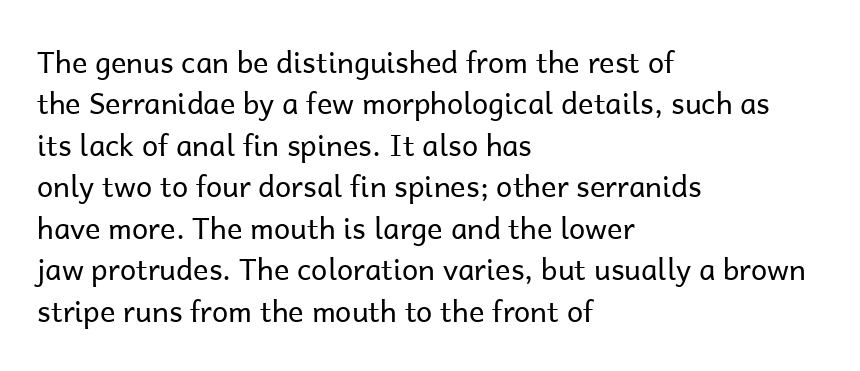
The image shows 29 px regular-weight sans-serif type, upright; set left-aligned, normal line spacing (1.43x), normal letter spacing, not underlined; low stroke contrast and a medium x-height.
